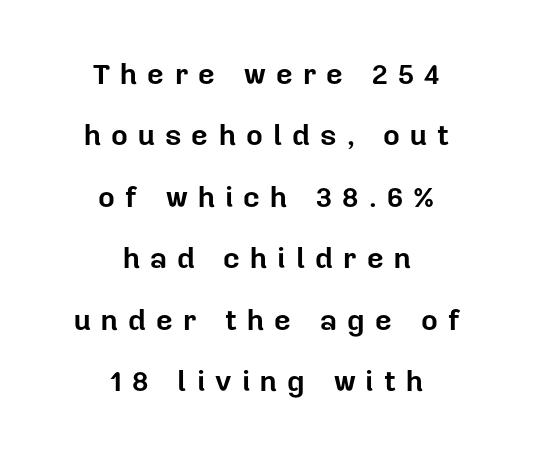
The tracking jumps out immediately: characters are airy and widely separated. A student would call this center alignment; a typographer would say set centered. A typesetter would call this leading open, well beyond the default. Is this a fixed-width face? No — the glyphs have proportional, varying widths. Has an underline been added? It has not.
